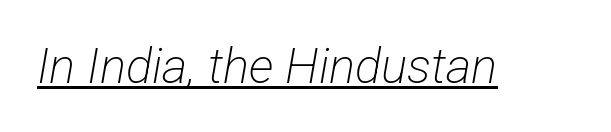
{"serif": "no", "bold": "no", "weight": "light", "width": "condensed", "stroke_contrast": "low", "x_height": "medium", "monospaced": "no", "underline": "yes", "letter_spacing": "normal", "letter_spacing_em": 0.0, "glyph_px": 49}
